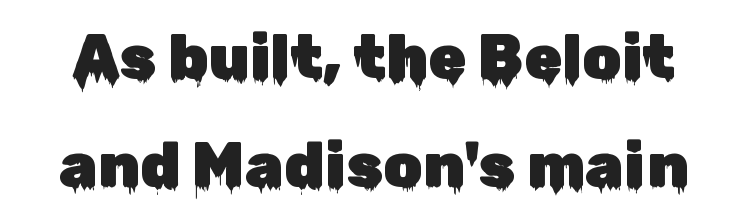
The image shows 62 px sans-serif type, upright; set line spacing 1.74x, normal letter spacing, not underlined; low stroke contrast and a medium x-height.
